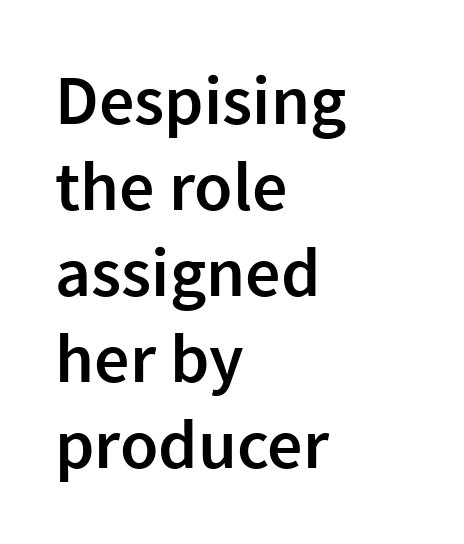
Q: Is the text bold? A: Semi-bold.
Q: Is the text italic (slanted)? A: No, it is upright.
Q: Is the typeface a serif or a sans-serif typeface? A: Sans-serif.
Q: Is the text underlined? A: No.
Q: How is the paragraph aligned? A: Left-aligned.
Q: Is the spacing between letters normal or unusually wide? A: Normal.
Q: Width (condensed, normal, or wide)? A: Normal.
Q: Stroke contrast? A: Low.
Q: x-height? A: Medium.
Q: Monospaced? A: No.
